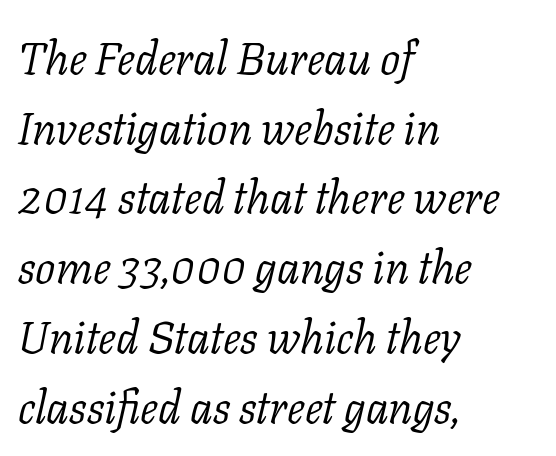
{"serif": "yes", "italic": "yes", "lean": "right", "slant_degrees": 11, "bold": "no", "weight": "light", "width": "normal", "stroke_contrast": "low", "x_height": "medium", "monospaced": "no", "underline": "no", "align": "left", "line_spacing": "normal", "line_spacing_ratio": 1.55, "letter_spacing": "normal", "letter_spacing_em": 0.0, "glyph_px": 45}
